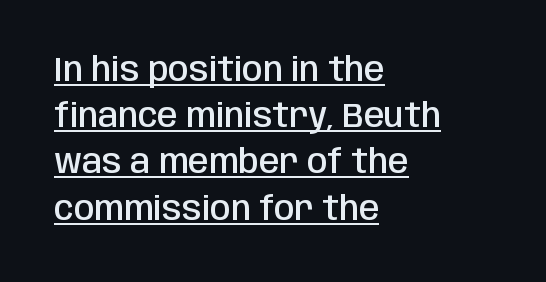
Q: Is the text bold? A: Semi-bold.
Q: Is the text italic (slanted)? A: No, it is upright.
Q: Is the typeface a serif or a sans-serif typeface? A: Sans-serif.
Q: Is the text underlined? A: Yes.
Q: How is the paragraph aligned? A: Left-aligned.
Q: Is the spacing between letters normal or unusually wide? A: Normal.
Q: Is the spacing between lines tight, normal or loose? A: Normal.
Q: Width (condensed, normal, or wide)? A: Condensed.
Q: Stroke contrast? A: Low.
Q: x-height? A: Large.
Q: Monospaced? A: No.
